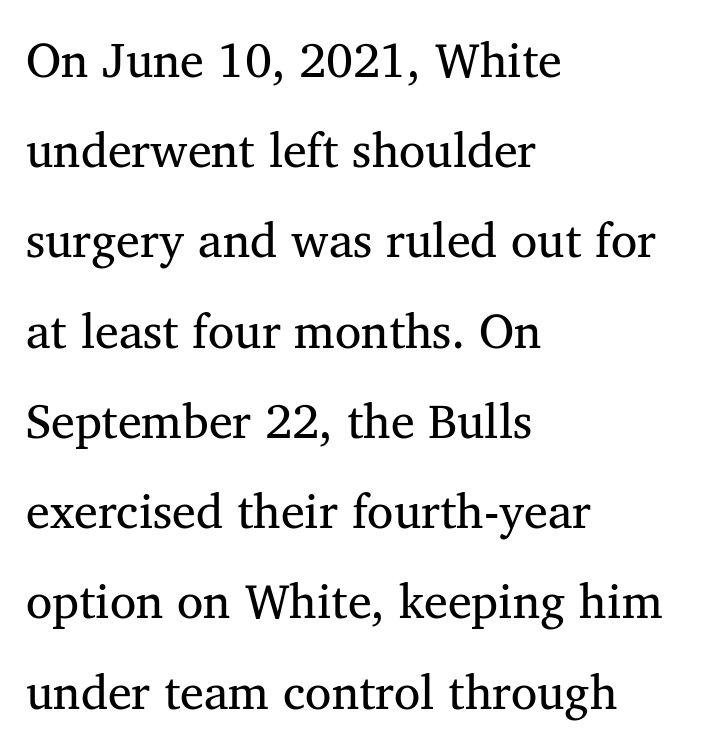
Q: Is the text bold? A: No.
Q: Is the text italic (slanted)? A: No, it is upright.
Q: Is the typeface a serif or a sans-serif typeface? A: Serif.
Q: Is the text underlined? A: No.
Q: How is the paragraph aligned? A: Left-aligned.
Q: Is the spacing between letters normal or unusually wide? A: Normal.
Q: Width (condensed, normal, or wide)? A: Normal.
Q: Stroke contrast? A: Medium.
Q: x-height? A: Medium.
Q: Monospaced? A: No.
